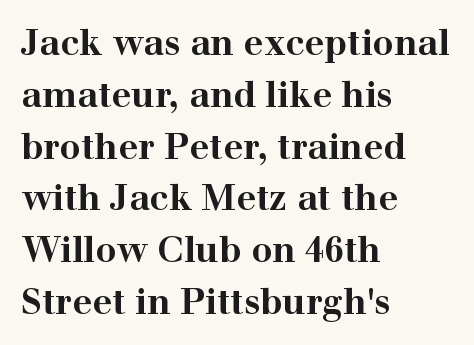
Q: Is the text bold? A: Yes.
Q: Is the text italic (slanted)? A: No, it is upright.
Q: Is the typeface a serif or a sans-serif typeface? A: Serif.
Q: Is the text underlined? A: No.
Q: How is the paragraph aligned? A: Left-aligned.
Q: Is the spacing between letters normal or unusually wide? A: Normal.
Q: Is the spacing between lines tight, normal or loose? A: Normal.
Q: Width (condensed, normal, or wide)? A: Wide.
Q: Stroke contrast? A: High.
Q: x-height? A: Medium.
Q: Monospaced? A: No.
